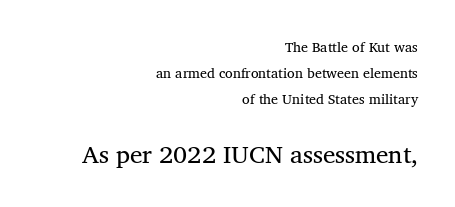
The image shows 25 px text type, upright; set right-aligned, line spacing 1.87x, normal letter spacing, not underlined; the second (bottom) block is 1.79x larger.
